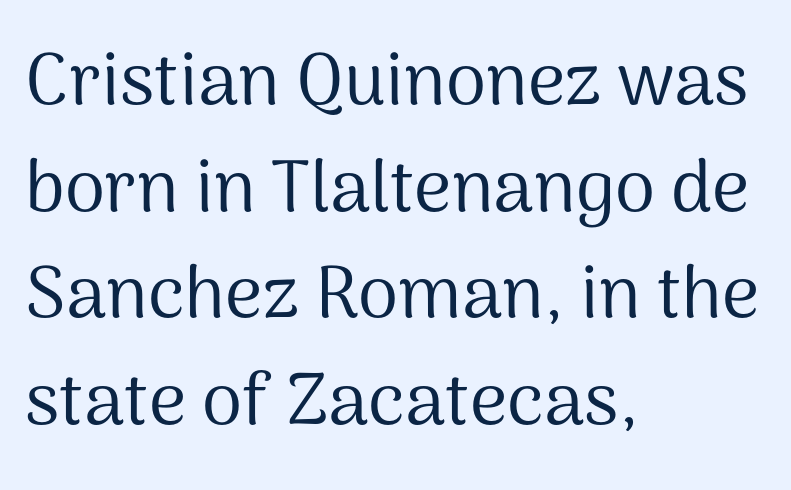
{"serif": "no", "italic": "no", "bold": "no", "weight": "regular", "width": "normal", "stroke_contrast": "medium", "x_height": "medium", "monospaced": "no", "underline": "no", "align": "left", "line_spacing": "normal", "line_spacing_ratio": 1.46, "letter_spacing": "normal", "letter_spacing_em": 0.0, "glyph_px": 73}
